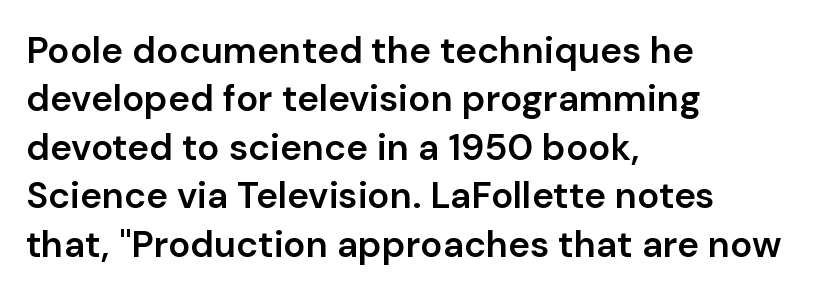
The image shows 37 px semibold sans-serif type, upright; set left-aligned, normal line spacing (1.31x), normal letter spacing, not underlined; low stroke contrast and a medium x-height.
